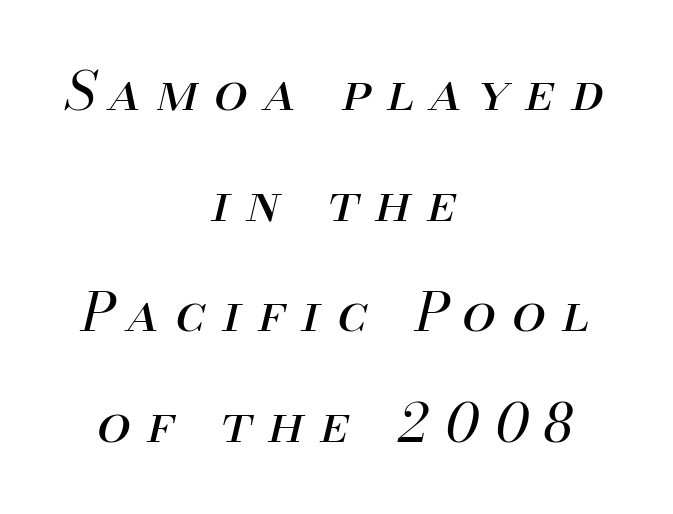
{"italic": "yes", "lean": "right", "slant_degrees": 13, "bold": "no", "weight": "regular", "width": "normal", "stroke_contrast": "medium", "x_height": "small", "monospaced": "no", "underline": "no", "align": "center", "line_spacing": "loose", "line_spacing_ratio": 2.05, "letter_spacing": "wide", "letter_spacing_em": 0.3, "glyph_px": 54}
